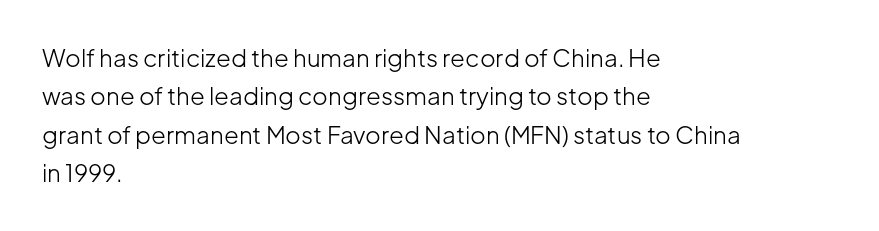
Q: Is the text bold? A: No.
Q: Is the text italic (slanted)? A: No, it is upright.
Q: Is the text underlined? A: No.
Q: How is the paragraph aligned? A: Left-aligned.
Q: Is the spacing between letters normal or unusually wide? A: Normal.
Q: Is the spacing between lines tight, normal or loose? A: Normal.
